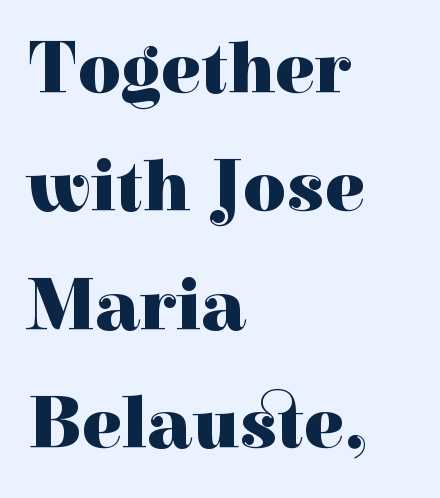
The image shows 74 px heavy serif type, upright; set left-aligned, normal line spacing (1.6x), normal letter spacing, not underlined; a medium x-height.
